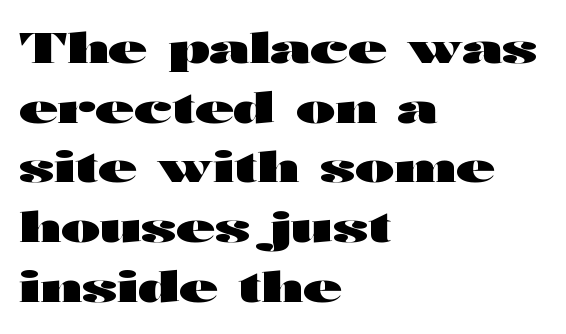
The image shows 42 px heavy, wide type, upright; set left-aligned, normal line spacing (1.42x), normal letter spacing, not underlined; high stroke contrast and a medium x-height.
